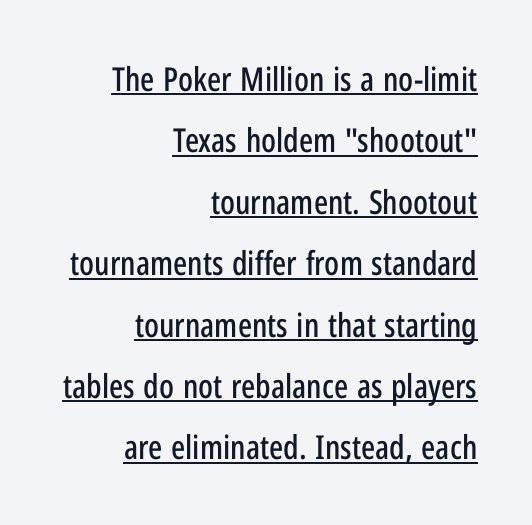
Q: Is the text italic (slanted)? A: No, it is upright.
Q: Is the typeface a serif or a sans-serif typeface? A: Sans-serif.
Q: Is the text underlined? A: Yes.
Q: How is the paragraph aligned? A: Right-aligned.
Q: Is the spacing between letters normal or unusually wide? A: Normal.
Q: Width (condensed, normal, or wide)? A: Condensed.
Q: Stroke contrast? A: Low.
Q: x-height? A: Medium.
Q: Monospaced? A: No.
